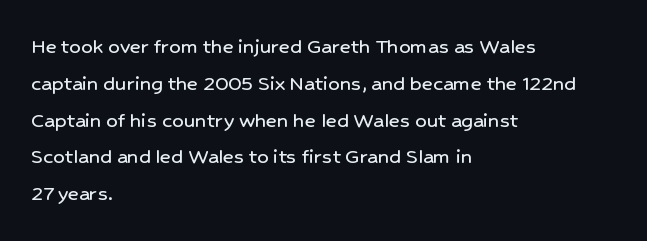
Q: Is the text italic (slanted)? A: No, it is upright.
Q: Is the text underlined? A: No.
Q: How is the paragraph aligned? A: Left-aligned.
Q: Is the spacing between letters normal or unusually wide? A: Normal.
Q: Is the spacing between lines tight, normal or loose? A: Normal.
